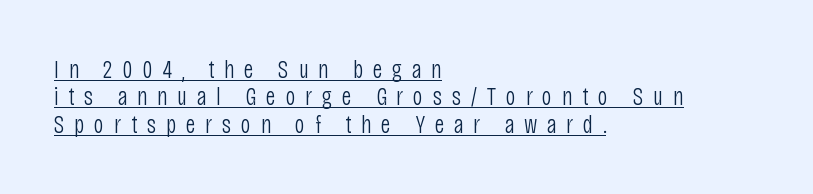
Q: Is the text bold? A: No.
Q: Is the text italic (slanted)? A: No, it is upright.
Q: Is the text underlined? A: Yes.
Q: How is the paragraph aligned? A: Left-aligned.
Q: Is the spacing between letters normal or unusually wide? A: Unusually wide.
Q: Is the spacing between lines tight, normal or loose? A: Tight.
